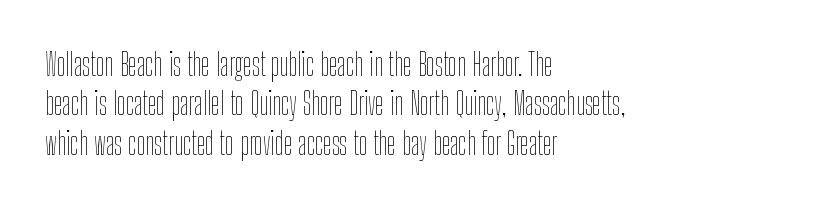
This sample has the flowing, uneven cadence of proportional lettering. The passage shown stacks its lines at a standard gap. Alignment: flush left. Letter spacing: default. The typeface has the unassuming heft of standard copy or less. Just letters on the line, the space beneath them empty.
